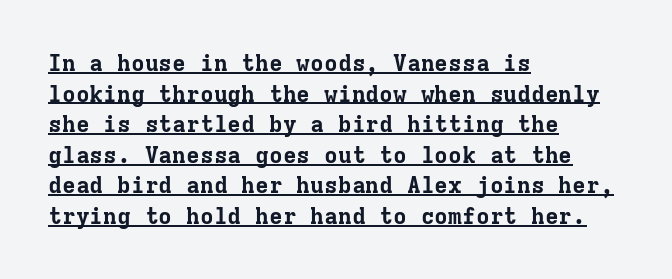
Is there any slant? The stems are plumb. The rendered words wear a rule along their underside. Nobody touched the tracking dial on this one. Horizontally, the lines are justified to the leading edge only. Thick stems and heavy bowls — unmistakably bold. Rows of type keep a routine distance in the vertical direction.
